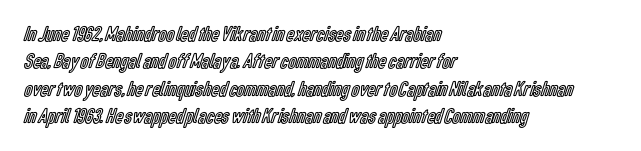
The lines are quadded left. Bare-footed words on every line. The gaps between neighbouring characters are ordinary and unremarkable.
